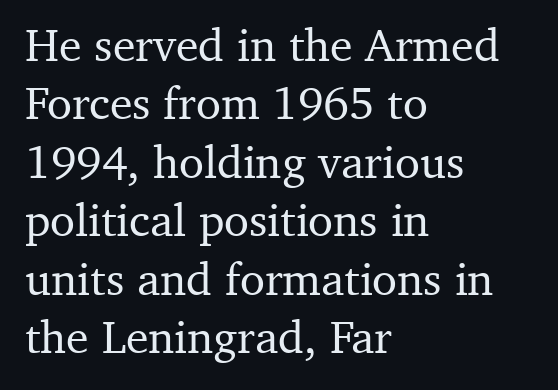
{"serif": "yes", "italic": "no", "width": "normal", "stroke_contrast": "medium", "x_height": "medium", "monospaced": "no", "underline": "no", "align": "left", "line_spacing": "normal", "line_spacing_ratio": 1.27, "letter_spacing": "normal", "letter_spacing_em": 0.0, "glyph_px": 46}
